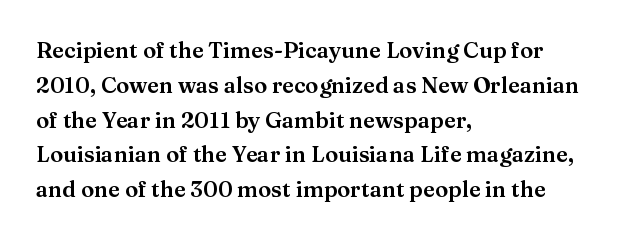
The letters stand straight up with perfectly vertical stems. The strip under each line holds only bare page. Each new line begins a customary step beneath the previous one. Inter-character spacing is left at the font's built-in metrics. The paragraph shown leans on its left margin.
